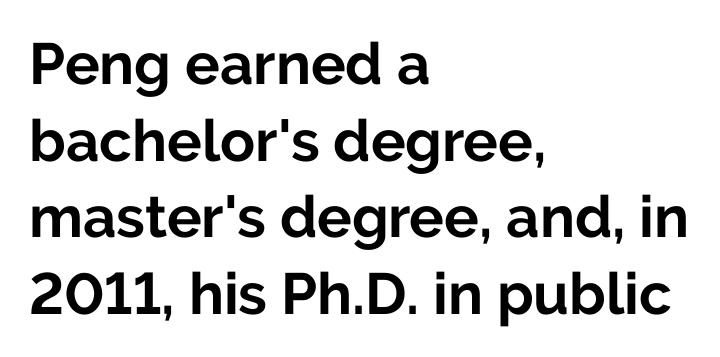
The image shows 58 px bold sans-serif type, upright; set left-aligned, normal line spacing (1.32x), normal letter spacing, not underlined; low stroke contrast and a medium x-height.
